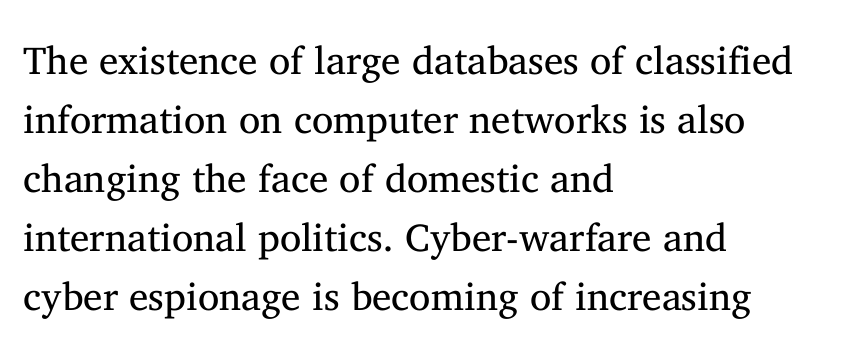
Looks like regular typesetting: each glyph gets only the width it needs. The area under the type is left untouched. The axis of the letterforms is exactly vertical. The designer went with a serif here, giving each stem small feet. Line spacing here is normal. The cut favours lightness, reaching ordinary text weight at its darkest.
